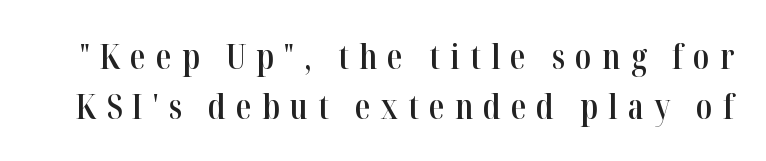
Ascenders rise straight up at ninety degrees. Lines of text with bare space underneath. Summary of weight: moderately heavy, a semibold. There is plenty of visible air inserted between adjacent glyphs.
